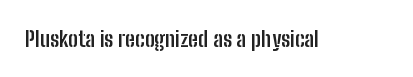
{"italic": "no", "bold": "yes", "underline": "no", "letter_spacing": "normal", "letter_spacing_em": 0.0, "glyph_px": 22}
